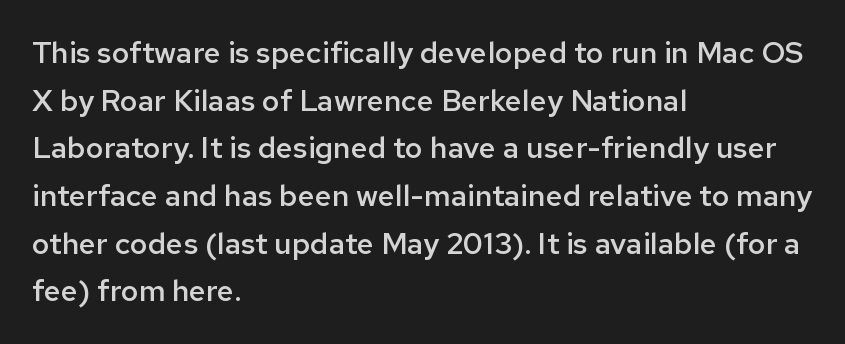
This sample has the flowing, uneven cadence of proportional lettering. Interline gaps are of average width in this sample. The letterforms sit shoulder to shoulder at normal distance. Unlike italic type, these characters show no tilt at all. Underlining? Definitely not there.
